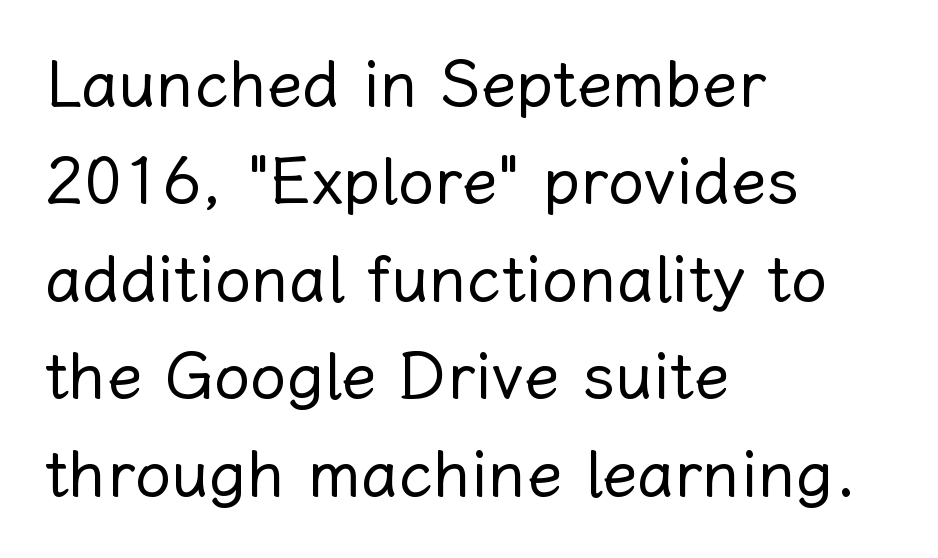
Q: Is the text bold? A: No.
Q: Is the text italic (slanted)? A: No, it is upright.
Q: Is the text underlined? A: No.
Q: How is the paragraph aligned? A: Left-aligned.
Q: Is the spacing between letters normal or unusually wide? A: Normal.
Q: Is the spacing between lines tight, normal or loose? A: Normal.
Q: Width (condensed, normal, or wide)? A: Normal.
Q: Stroke contrast? A: Low.
Q: x-height? A: Medium.
Q: Monospaced? A: No.
